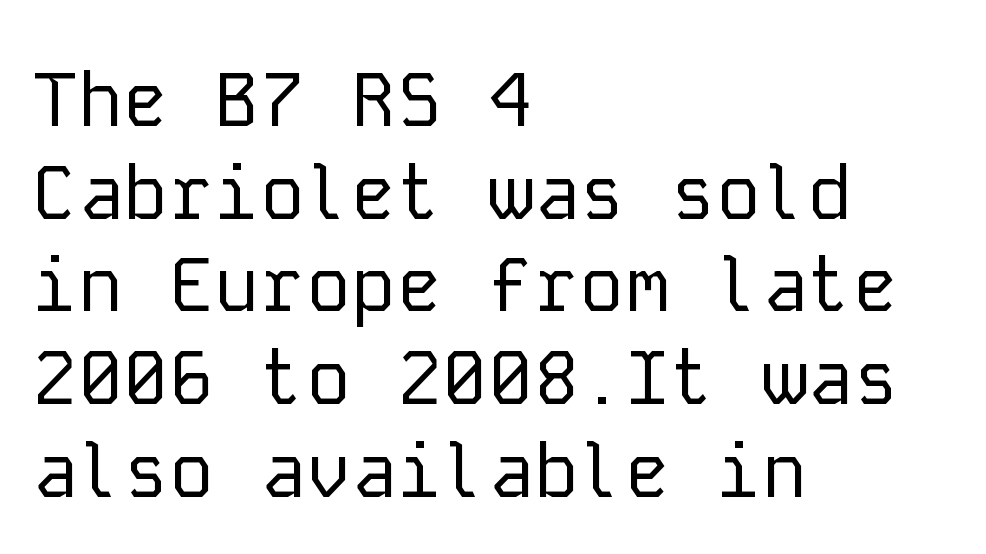
The image shows 76 px regular-weight sans-serif type, upright, monospaced; set left-aligned, line spacing 1.22x, normal letter spacing, not underlined; low stroke contrast and a medium x-height.
